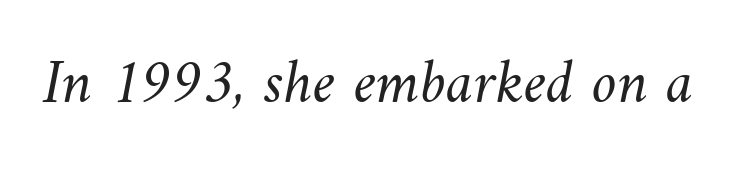
Q: Is the text bold? A: No.
Q: Is the text underlined? A: No.
Q: Is the spacing between letters normal or unusually wide? A: Normal.
Q: Width (condensed, normal, or wide)? A: Normal.
Q: Stroke contrast? A: Medium.
Q: x-height? A: Small.
Q: Monospaced? A: No.
